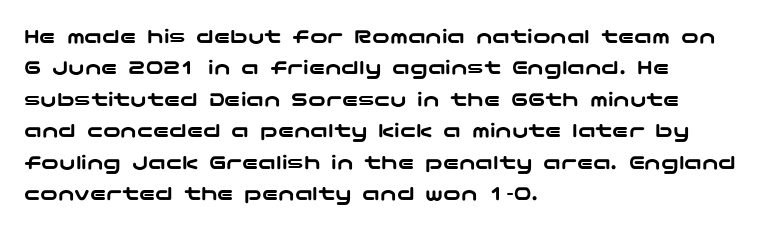
{"italic": "no", "underline": "no", "align": "left", "line_spacing": "normal", "line_spacing_ratio": 1.43, "letter_spacing": "normal", "letter_spacing_em": 0.0, "glyph_px": 22}
